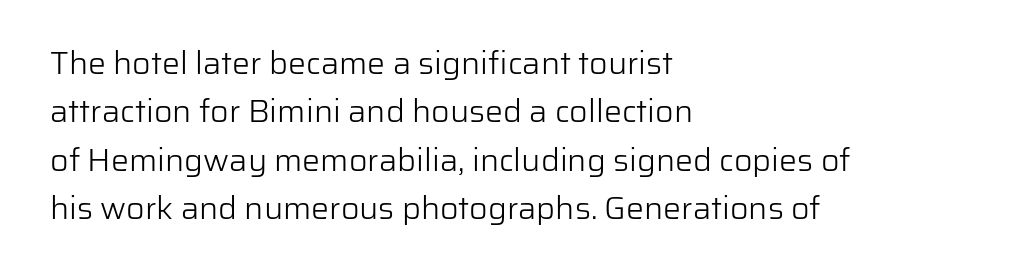
The image shows 32 px light sans-serif type, upright; set left-aligned, normal line spacing (1.51x), normal letter spacing, not underlined; low stroke contrast and a medium x-height.
